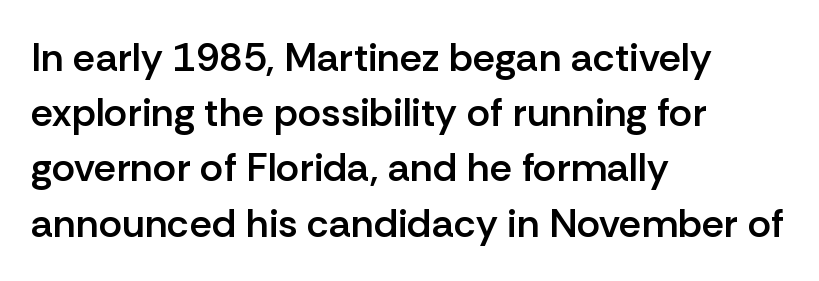
The image shows 40 px semibold sans-serif type, upright; set left-aligned, normal line spacing (1.38x), normal letter spacing, not underlined; low stroke contrast and a medium x-height.
